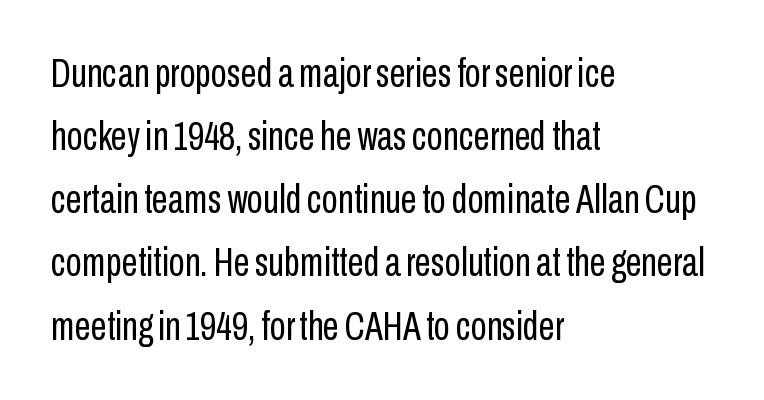
The text was rendered using a sans face with plain stroke endings. The strip under each line holds only bare page. Heaviness? Minimal to ordinary, like unemphasized prose. The compositor pushed each line to the left boundary. This sample uses plain, unmodified letter spacing.
